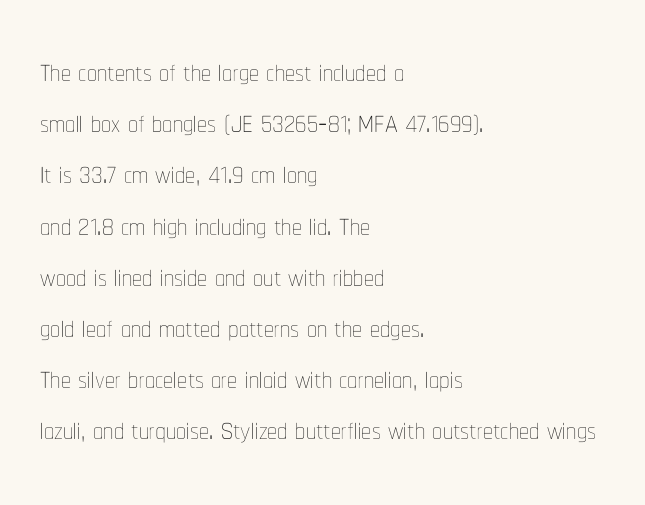
{"italic": "no", "bold": "no", "weight": "thin", "width": "condensed", "stroke_contrast": "low", "x_height": "medium", "monospaced": "no", "underline": "no", "align": "left", "line_spacing": "normal", "line_spacing_ratio": 1.28, "letter_spacing": "normal", "letter_spacing_em": 0.0, "glyph_px": 40}
